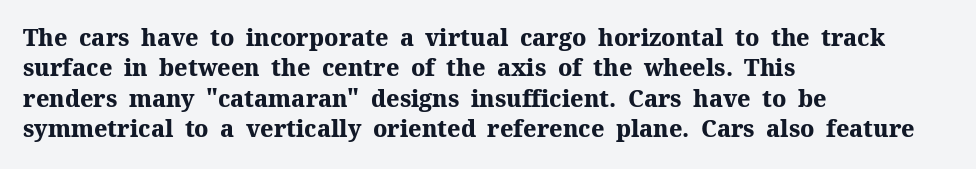
Q: Is the text bold? A: Yes.
Q: Is the text italic (slanted)? A: No, it is upright.
Q: Is the text underlined? A: No.
Q: How is the paragraph aligned? A: Left-aligned.
Q: Is the spacing between letters normal or unusually wide? A: Normal.
Q: Is the spacing between lines tight, normal or loose? A: Normal.
